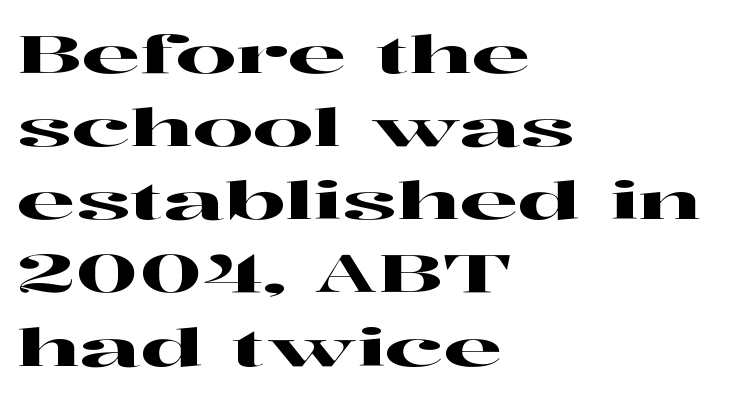
Teacher's note: observe the even left margin — that is flush-left alignment. Lines of text with bare space underneath. Regular leading. Letter spacing: default. Quick note: not italic, upright.
